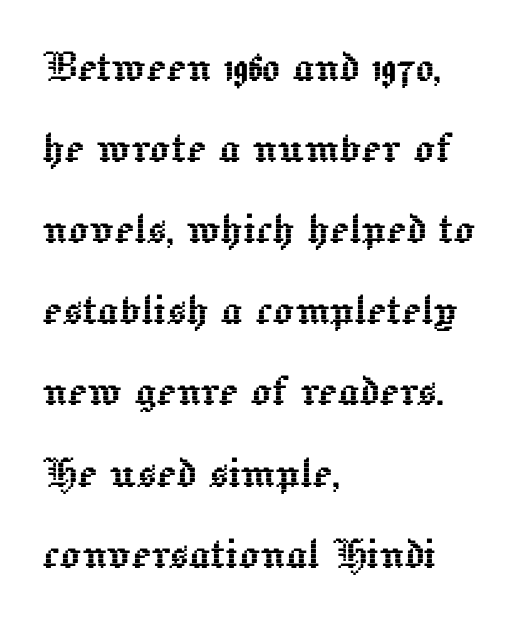
{"italic": "no", "width": "normal", "x_height": "medium", "monospaced": "no", "underline": "no", "align": "left", "line_spacing": "normal", "line_spacing_ratio": 1.56, "letter_spacing": "normal", "letter_spacing_em": 0.0, "glyph_px": 52}
